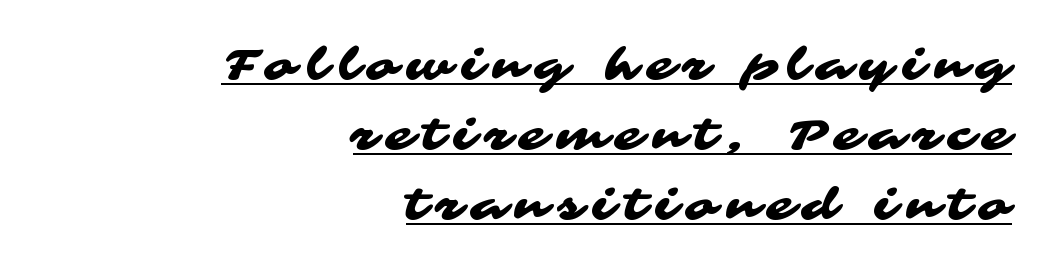
The rendering uses the underline text-decoration. Is the block centered? No — it sits flush against the right margin. The characters display no serif detailing; their extremities are plain. Here the designer chose a conventional face with non-uniform glyph widths. What stands out about the letter spacing? Its width — letters are far apart.
